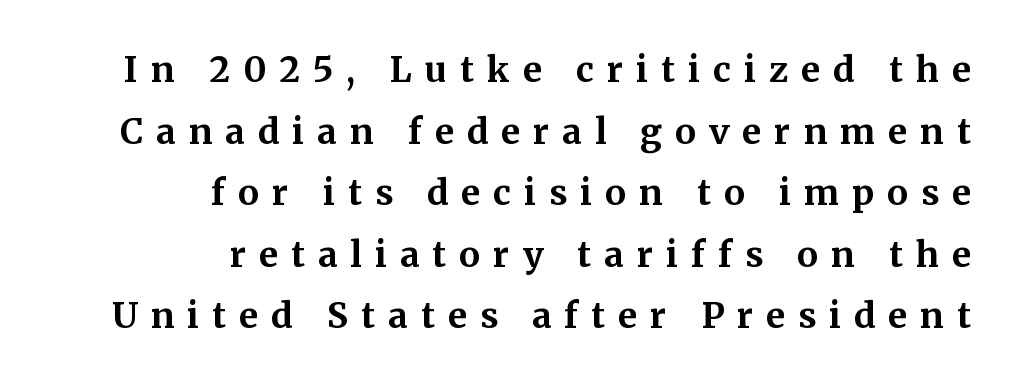
{"serif": "yes", "italic": "no", "bold": "yes", "weight": "bold", "width": "normal", "stroke_contrast": "medium", "x_height": "medium", "monospaced": "no", "underline": "no", "align": "right", "line_spacing_ratio": 1.76, "letter_spacing": "wide", "letter_spacing_em": 0.37, "glyph_px": 35}
